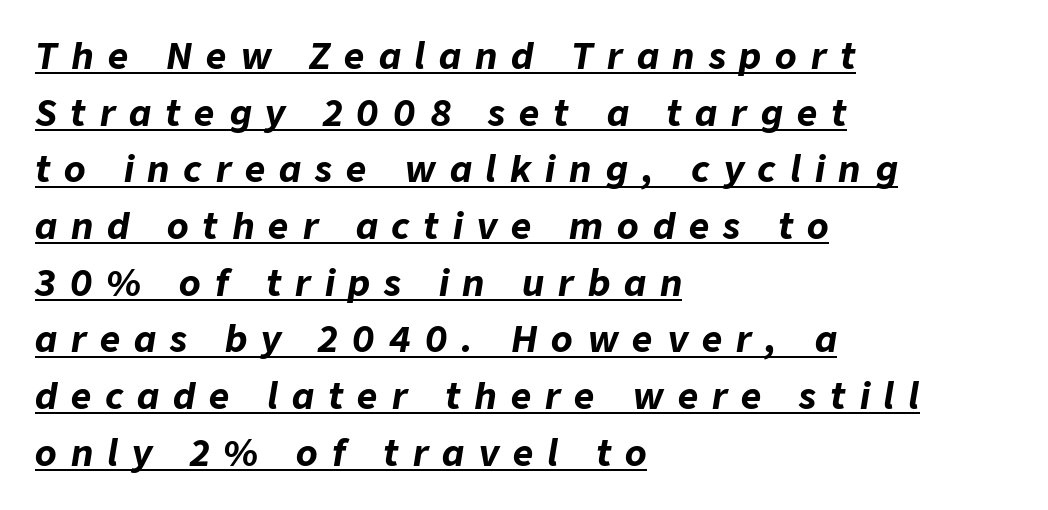
The image shows 35 px bold type, italic (leaning right); set left-aligned, normal line spacing (1.62x), unusually wide letter spacing (+0.4 em), underlined; low stroke contrast and a medium x-height.
